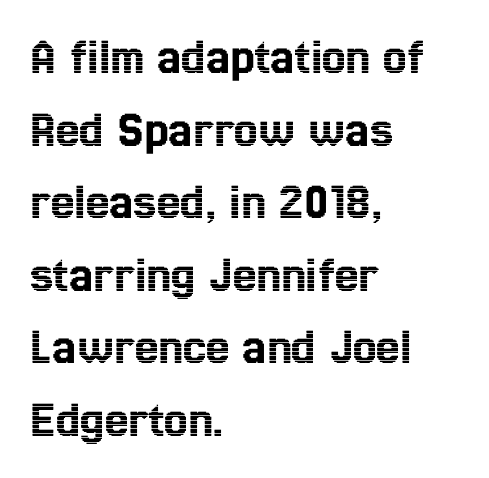
The image shows 53 px condensed type, upright; set left-aligned, normal line spacing (1.37x), normal letter spacing, not underlined; a medium x-height.
